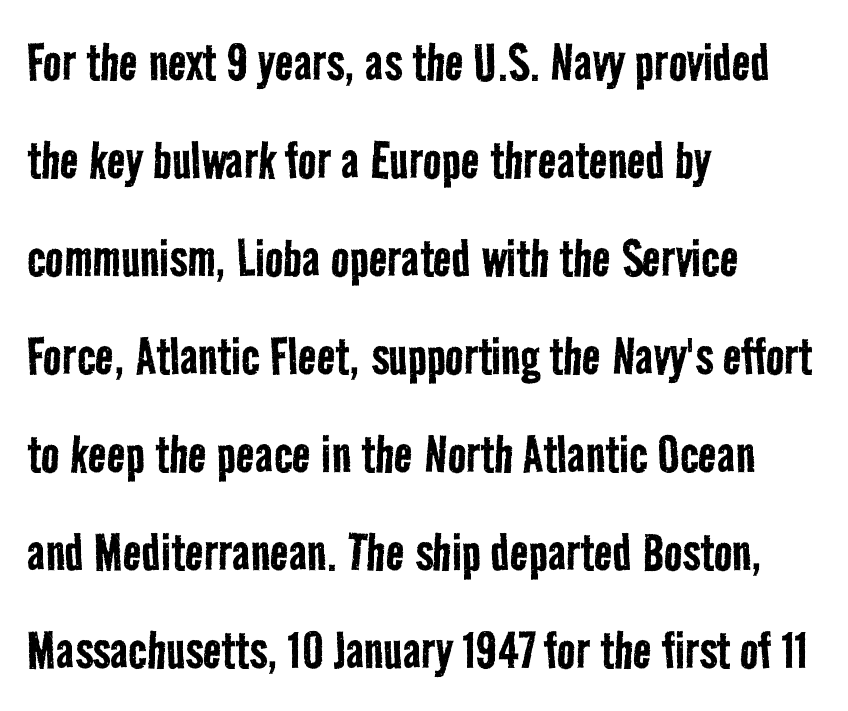
On a weight scale, this lands at 450 or below. The face used here is proportionally spaced, like ordinary book or web type. The horizontal fit of the characters is conventional and even. A sans-serif font was chosen for this passage. Evenly set lines give the paragraph a standard silhouette.
